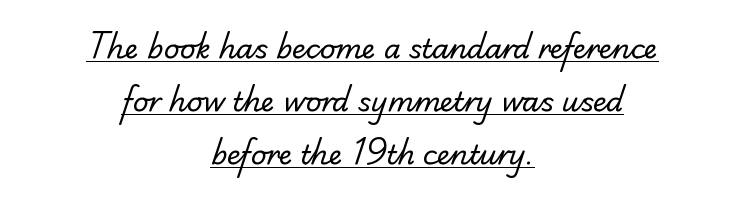
{"bold": "no", "underline": "yes", "align": "center", "line_spacing": "loose", "line_spacing_ratio": 1.96, "letter_spacing": "normal", "letter_spacing_em": 0.0, "glyph_px": 27}
